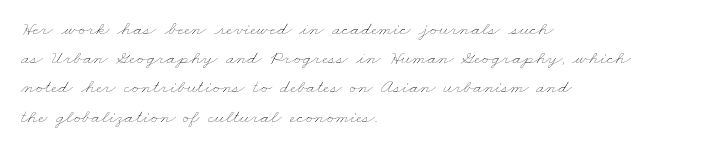
The image shows 20 px text type; set left-aligned, normal line spacing (1.46x), normal letter spacing, not underlined.
